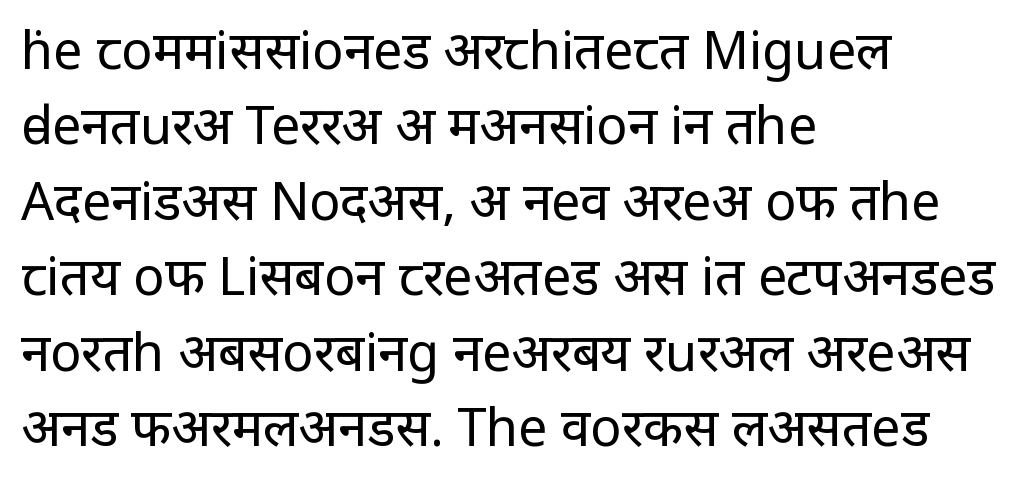
{"serif": "no", "italic": "no", "bold": "no", "weight": "regular", "width": "condensed", "stroke_contrast": "low", "x_height": "large", "monospaced": "no", "underline": "no", "align": "left", "line_spacing": "normal", "line_spacing_ratio": 1.45, "letter_spacing": "normal", "letter_spacing_em": 0.0, "glyph_px": 52}
